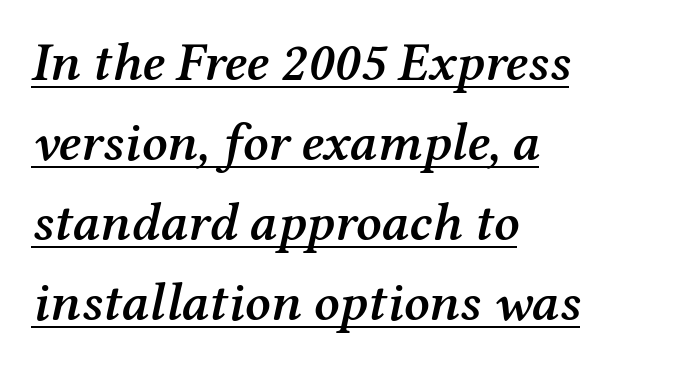
These lines keep a tight, regular rhythm from letter to letter. The strokes are fattened partway — semibold, not bold. Layout note: lines flush left. Check where the strokes stop: tiny serifs finish them off.
